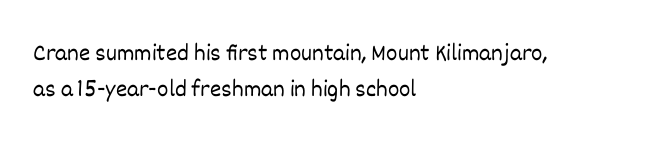
Q: Is the text bold? A: No.
Q: Is the text italic (slanted)? A: No, it is upright.
Q: Is the text underlined? A: No.
Q: How is the paragraph aligned? A: Left-aligned.
Q: Is the spacing between letters normal or unusually wide? A: Normal.
Q: Is the spacing between lines tight, normal or loose? A: Normal.
